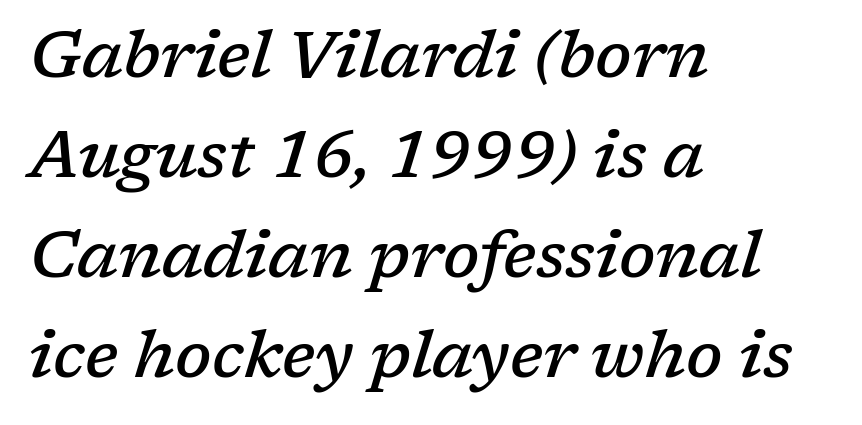
The image shows 65 px semibold serif type, italic (leaning right); set left-aligned, normal line spacing (1.54x), normal letter spacing, not underlined; low stroke contrast and a medium x-height.
